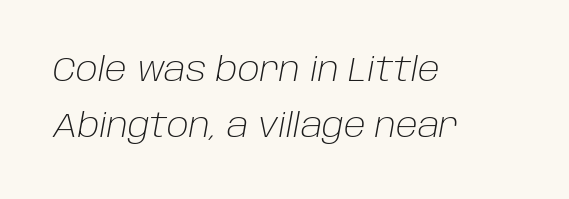
{"italic": "yes", "lean": "right", "slant_degrees": 10, "bold": "no", "weight": "light", "width": "normal", "stroke_contrast": "low", "x_height": "large", "monospaced": "no", "underline": "no", "align": "left", "line_spacing": "normal", "line_spacing_ratio": 1.64, "letter_spacing": "normal", "letter_spacing_em": 0.0, "glyph_px": 34}
